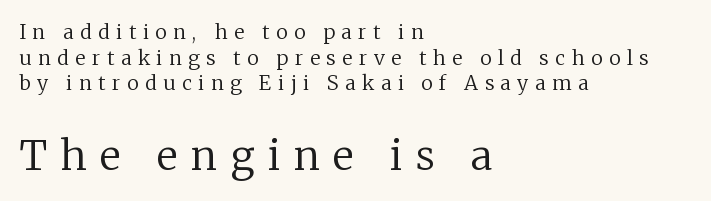
Q: Is the text bold? A: No.
Q: Is the text italic (slanted)? A: No, it is upright.
Q: Is the typeface a serif or a sans-serif typeface? A: Serif.
Q: Is the text underlined? A: No.
Q: How is the paragraph aligned? A: Left-aligned.
Q: Is the spacing between letters normal or unusually wide? A: Unusually wide.
Q: Is the spacing between lines tight, normal or loose? A: Normal.
Q: Which block of text is set in a larger size, the first (top) or the second (bottom)? A: The second (bottom) one.
Q: Width (condensed, normal, or wide)? A: Normal.
Q: Stroke contrast? A: Low.
Q: x-height? A: Medium.
Q: Monospaced? A: No.
